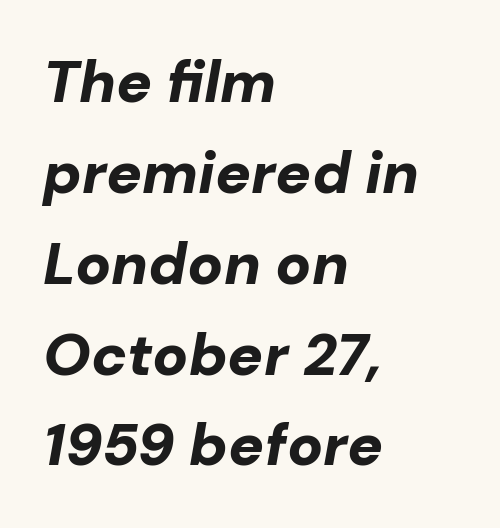
The text block is weighted toward the left margin, trailing off unevenly rightward. How would I describe the line gaps? Plain and ordinary. The letters are slanted; this is an italic face. Nobody touched the tracking dial on this one. A typesetter would call this proportional, since set widths differ per character. The rendering uses a bold face; every stroke is thick and dark.
